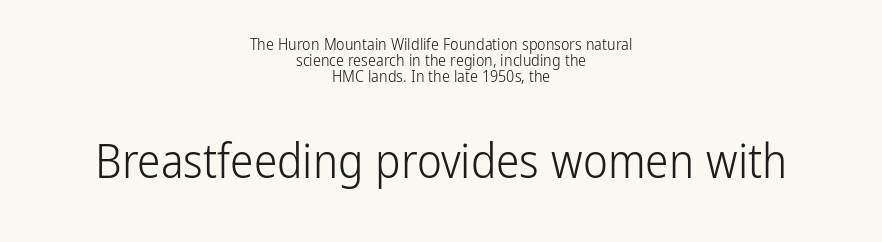
Plain, unruled lines of type. Students, observe: this is what under-led, compact text looks like. Is the letter spacing exaggerated? No — it looks like the ordinary default. Bigger letters appear in the bottom chunk; the top chunk is reduced.
